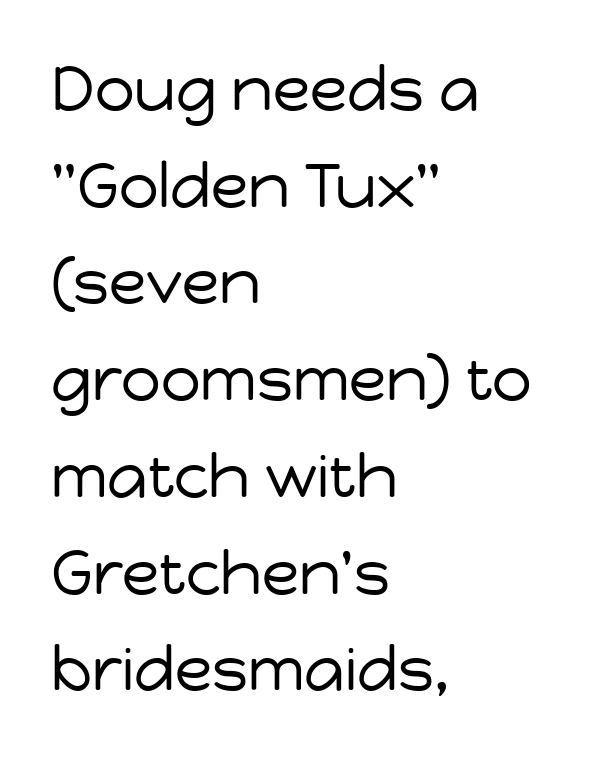
Q: Is the text bold? A: No.
Q: Is the text italic (slanted)? A: No, it is upright.
Q: Is the typeface a serif or a sans-serif typeface? A: Sans-serif.
Q: Is the text underlined? A: No.
Q: How is the paragraph aligned? A: Left-aligned.
Q: Is the spacing between letters normal or unusually wide? A: Normal.
Q: Is the spacing between lines tight, normal or loose? A: Normal.
Q: Width (condensed, normal, or wide)? A: Normal.
Q: Stroke contrast? A: Low.
Q: x-height? A: Medium.
Q: Monospaced? A: No.
